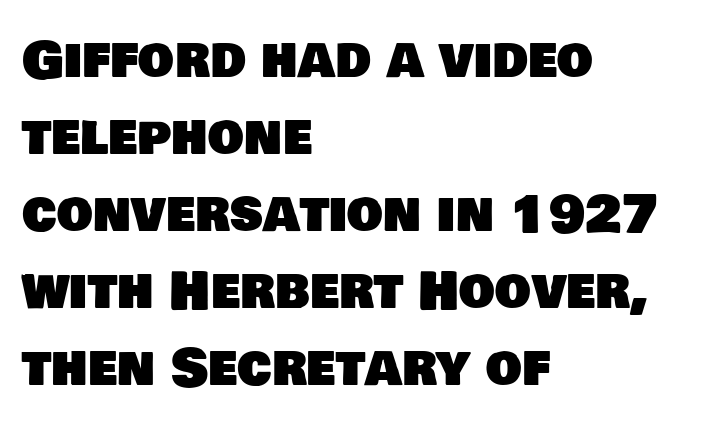
Bare-footed words on every line. Reading down the block, your eye returns to a fixed left position each line. Quick note: interline space is typical. Honestly, the letter spacing is just normal — you wouldn't notice it.
